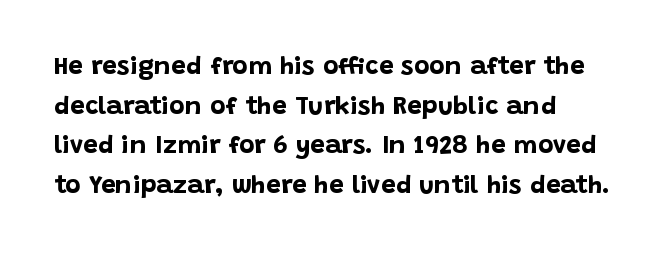
Q: Is the text bold? A: Yes.
Q: Is the text italic (slanted)? A: No, it is upright.
Q: Is the text underlined? A: No.
Q: How is the paragraph aligned? A: Left-aligned.
Q: Is the spacing between letters normal or unusually wide? A: Normal.
Q: Is the spacing between lines tight, normal or loose? A: Normal.
